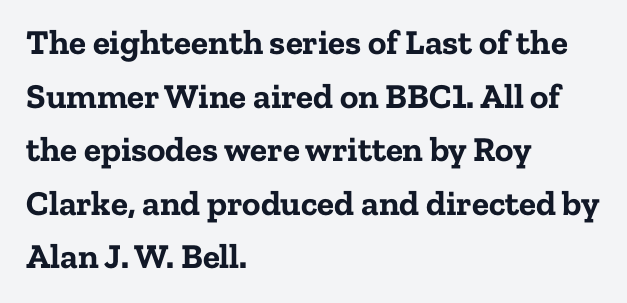
{"serif": "yes", "italic": "no", "bold": "yes", "weight": "bold", "width": "normal", "stroke_contrast": "low", "x_height": "medium", "monospaced": "no", "underline": "no", "align": "left", "line_spacing": "normal", "line_spacing_ratio": 1.53, "letter_spacing": "normal", "letter_spacing_em": 0.0, "glyph_px": 35}
